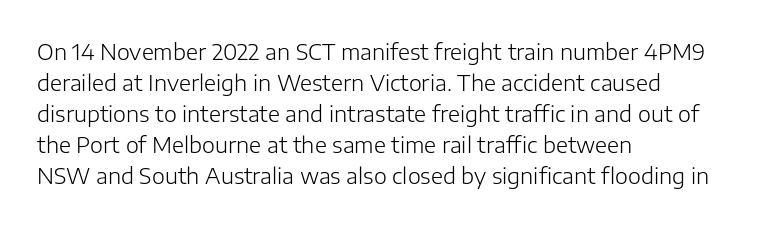
Q: Is the text bold? A: No.
Q: Is the text italic (slanted)? A: No, it is upright.
Q: Is the text underlined? A: No.
Q: How is the paragraph aligned? A: Left-aligned.
Q: Is the spacing between letters normal or unusually wide? A: Normal.
Q: Is the spacing between lines tight, normal or loose? A: Normal.
